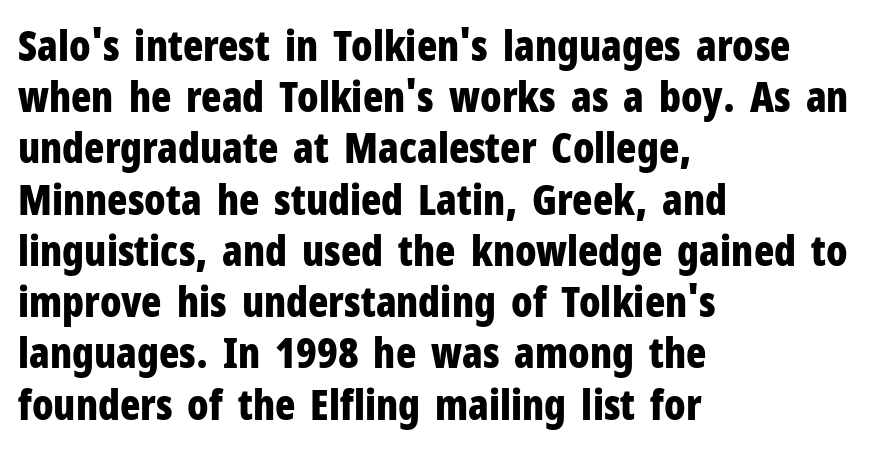
Q: Is the text bold? A: Yes.
Q: Is the text italic (slanted)? A: No, it is upright.
Q: Is the typeface a serif or a sans-serif typeface? A: Sans-serif.
Q: Is the text underlined? A: No.
Q: How is the paragraph aligned? A: Left-aligned.
Q: Is the spacing between letters normal or unusually wide? A: Normal.
Q: Width (condensed, normal, or wide)? A: Condensed.
Q: Stroke contrast? A: Low.
Q: x-height? A: Medium.
Q: Monospaced? A: No.
